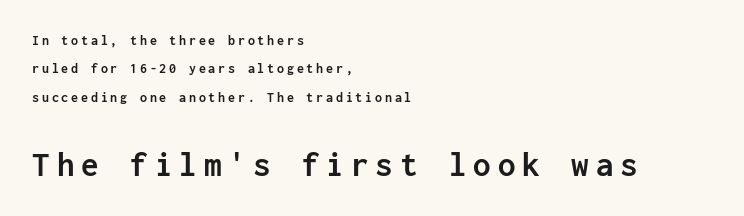
{"serif": "no", "italic": "no", "bold": "yes", "weight": "semibold", "width": "normal", "stroke_contrast": "low", "x_height": "medium", "monospaced": "yes", "underline": "no", "align": "left", "line_spacing": "loose", "line_spacing_ratio": 2.03, "letter_spacing": "wide", "letter_spacing_em": 0.2, "larger_block": "second", "size_ratio": 2.5, "glyph_px": 35}
